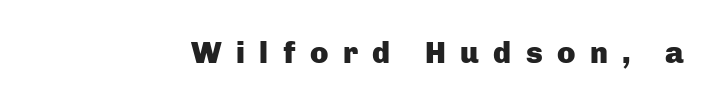
The image shows 30 px heavy sans-serif type, upright; set unusually wide letter spacing (+0.48 em), not underlined; low stroke contrast and a medium x-height.
